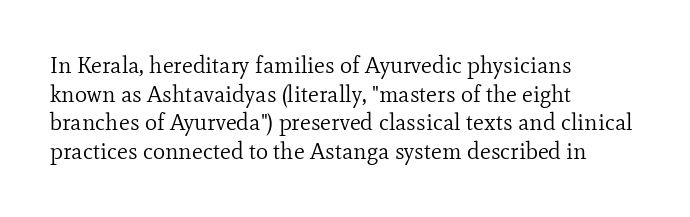
{"italic": "no", "bold": "no", "underline": "no", "align": "left", "line_spacing": "normal", "line_spacing_ratio": 1.25, "letter_spacing": "normal", "letter_spacing_em": 0.0, "glyph_px": 23}
